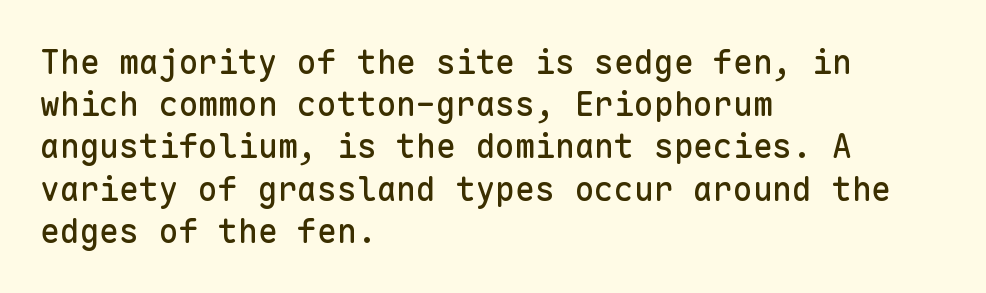
Q: Is the text italic (slanted)? A: No, it is upright.
Q: Is the typeface a serif or a sans-serif typeface? A: Sans-serif.
Q: Is the text underlined? A: No.
Q: How is the paragraph aligned? A: Left-aligned.
Q: Is the spacing between letters normal or unusually wide? A: Normal.
Q: Is the spacing between lines tight, normal or loose? A: Normal.
Q: Width (condensed, normal, or wide)? A: Normal.
Q: Stroke contrast? A: Low.
Q: x-height? A: Medium.
Q: Monospaced? A: Yes.
